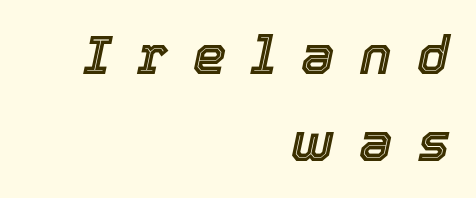
{"italic": "yes", "lean": "right", "slant_degrees": 12, "width": "normal", "x_height": "medium", "monospaced": "no", "underline": "no", "align": "right", "line_spacing": "normal", "line_spacing_ratio": 1.64, "letter_spacing": "wide", "letter_spacing_em": 0.48, "glyph_px": 53}
